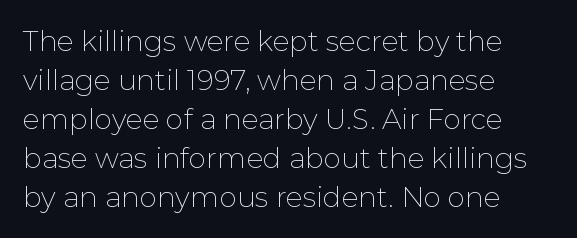
The image shows 28 px thin sans-serif type, upright; set left-aligned, normal line spacing (1.39x), normal letter spacing, not underlined; low stroke contrast and a medium x-height.
